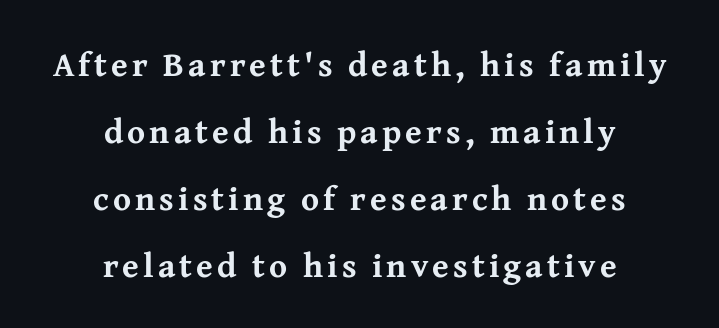
The image shows 34 px bold serif type, upright; set centered, loose line spacing (1.97x), not underlined; medium stroke contrast and a medium x-height.
